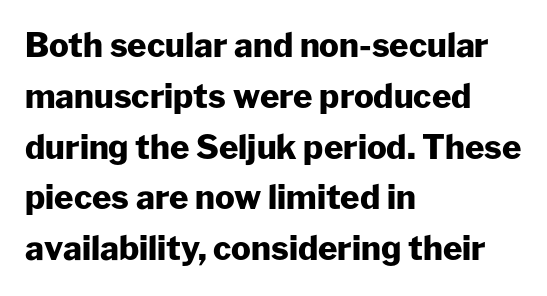
{"serif": "no", "italic": "no", "bold": "yes", "weight": "heavy", "width": "normal", "stroke_contrast": "low", "x_height": "medium", "monospaced": "no", "underline": "no", "align": "left", "line_spacing": "normal", "line_spacing_ratio": 1.54, "letter_spacing": "normal", "letter_spacing_em": 0.0, "glyph_px": 33}
